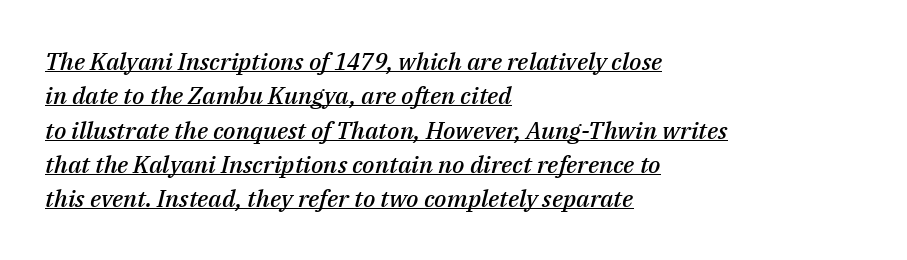
Notice how the stems are inclined rather than vertical — that's the hallmark of italics. Weight: semibold (demi). If you drew a ruler down the left edge, every line would touch it. The lettering is marked with a stroke running underneath it.
